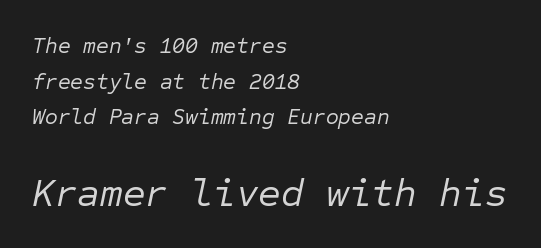
Size hierarchy here favors the trailing block over the leading one. Students, observe: this is what conventionally led text looks like. There is no visible air inserted between adjacent glyphs. The text block is weighted toward the left margin, trailing off unevenly rightward. The gap between lines stays unmarked. These lines are rendered in a fixed-pitch font.
